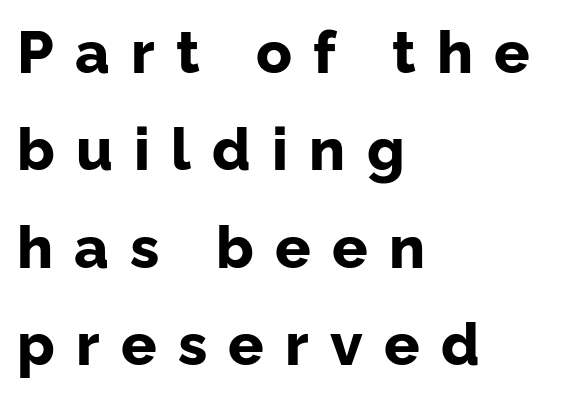
{"serif": "no", "italic": "no", "bold": "yes", "weight": "bold", "width": "normal", "stroke_contrast": "low", "x_height": "medium", "monospaced": "no", "underline": "no", "align": "left", "line_spacing": "normal", "line_spacing_ratio": 1.65, "letter_spacing": "wide", "letter_spacing_em": 0.36, "glyph_px": 59}
